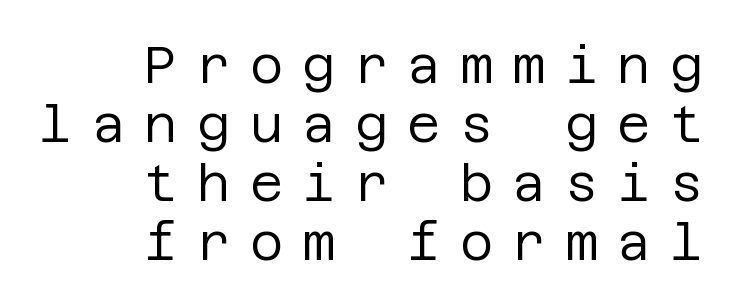
Q: Is the text bold? A: No.
Q: Is the text italic (slanted)? A: No, it is upright.
Q: Is the typeface a serif or a sans-serif typeface? A: Sans-serif.
Q: Is the text underlined? A: No.
Q: How is the paragraph aligned? A: Right-aligned.
Q: Is the spacing between letters normal or unusually wide? A: Unusually wide.
Q: Width (condensed, normal, or wide)? A: Normal.
Q: Stroke contrast? A: Low.
Q: x-height? A: Large.
